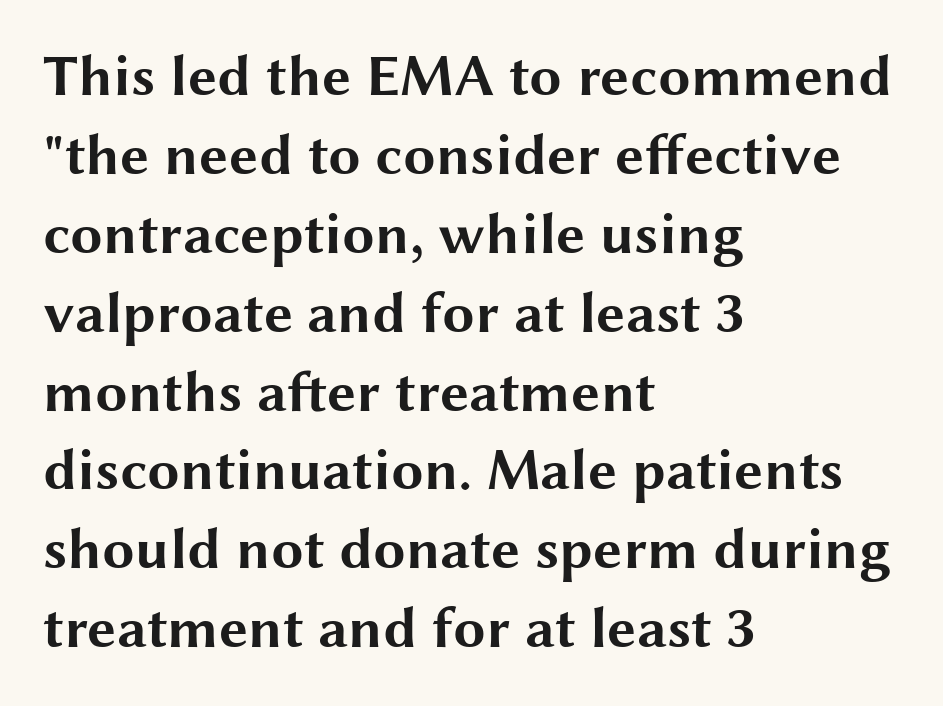
The image shows 58 px bold, wide sans-serif type, upright; set left-aligned, normal line spacing (1.36x), normal letter spacing, not underlined; medium stroke contrast and a medium x-height.
